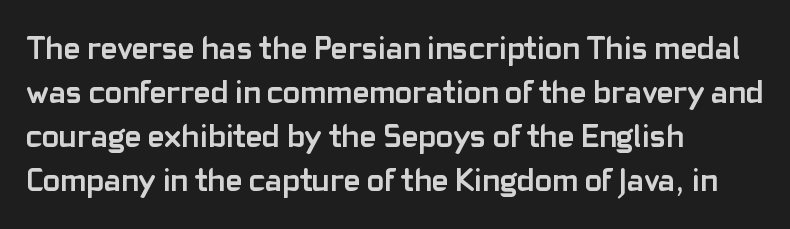
Style check: upright. Plenty of ink on the page — the face is bold. The vertical gap from one line to the next is medium. Varying glyph widths throughout — classic text-font behaviour. Lines of text with bare space underneath. You can tell from the bare stems that sans-serif type was used.
